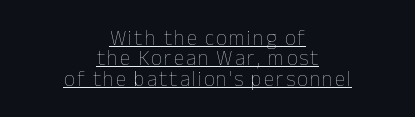
The image shows 21 px text type, upright; set centered, tight line spacing (0.97x), underlined.
